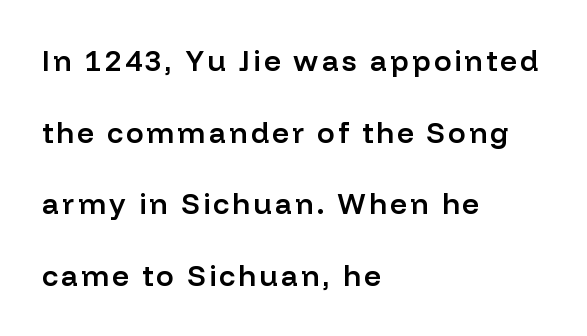
The image shows 29 px semibold sans-serif type, upright; set left-aligned, loose line spacing (2.47x), not underlined; low stroke contrast and a medium x-height.
